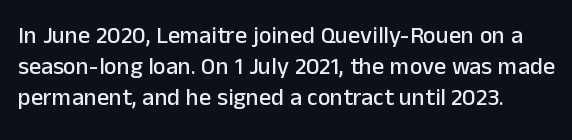
{"italic": "no", "underline": "no", "line_spacing": "normal", "line_spacing_ratio": 1.3, "letter_spacing": "normal", "letter_spacing_em": 0.0, "glyph_px": 24}
